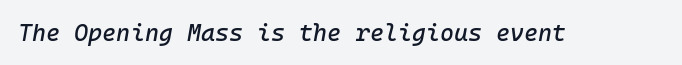
Q: Is the text italic (slanted)? A: Yes, it leans right by about 10 degrees.
Q: Is the text underlined? A: No.
Q: Is the spacing between letters normal or unusually wide? A: Normal.
